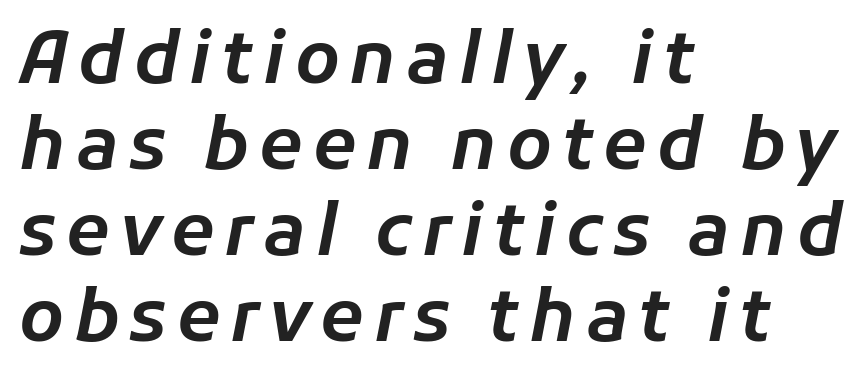
The image shows 71 px text type, italic (leaning right); set left-aligned, line spacing 1.21x, not underlined; low stroke contrast and a medium x-height.
